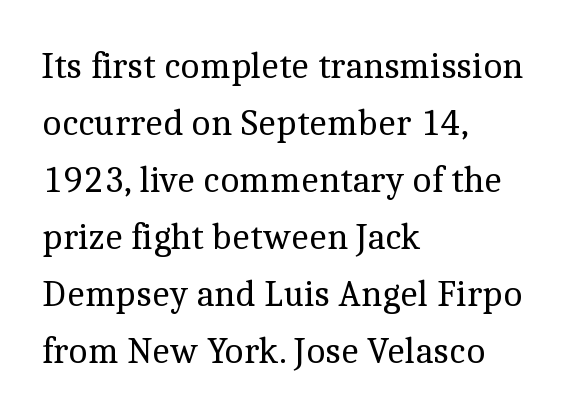
{"serif": "yes", "italic": "no", "bold": "no", "weight": "regular", "width": "normal", "x_height": "medium", "monospaced": "no", "underline": "no", "align": "left", "line_spacing": "normal", "line_spacing_ratio": 1.54, "letter_spacing": "normal", "letter_spacing_em": 0.0, "glyph_px": 37}
